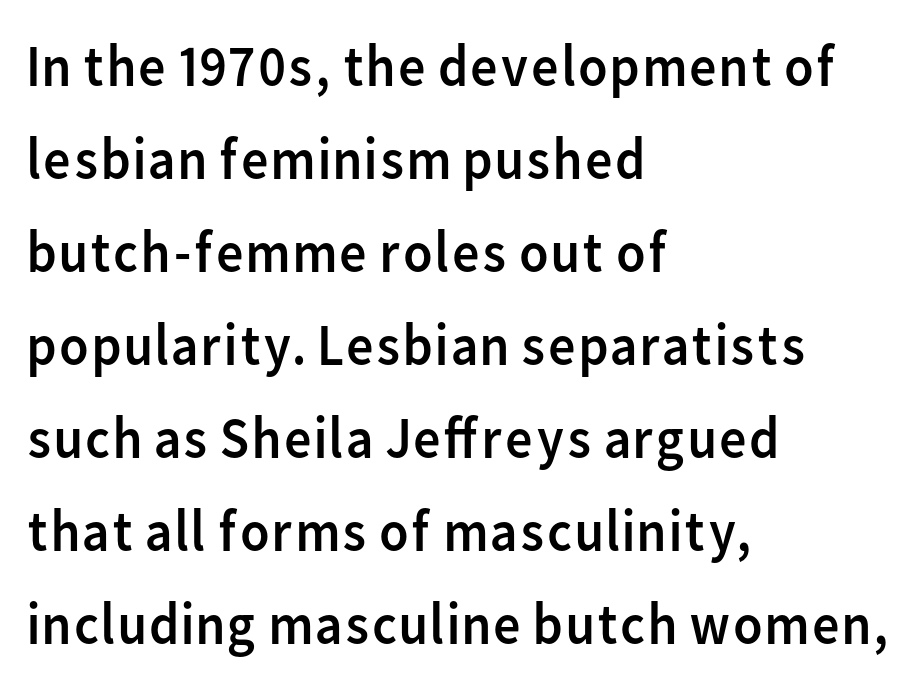
{"serif": "no", "italic": "no", "bold": "no", "weight": "regular", "width": "normal", "stroke_contrast": "low", "x_height": "medium", "monospaced": "no", "underline": "no", "align": "left", "line_spacing": "normal", "line_spacing_ratio": 1.55, "letter_spacing": "normal", "letter_spacing_em": 0.0, "glyph_px": 60}
